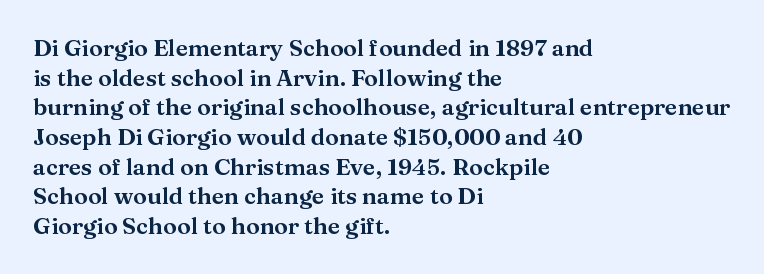
Descenders are the only things crossing below the line. A classic flush-left, rag-right setting is used for this passage. Upright lettering throughout. Quick note: interline space is typical. Letter spacing: default.
